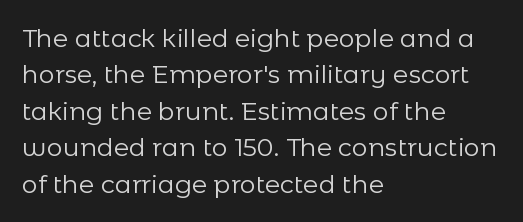
{"italic": "no", "bold": "no", "underline": "no", "align": "left", "line_spacing": "normal", "line_spacing_ratio": 1.46, "letter_spacing": "normal", "letter_spacing_em": 0.0, "glyph_px": 25}
